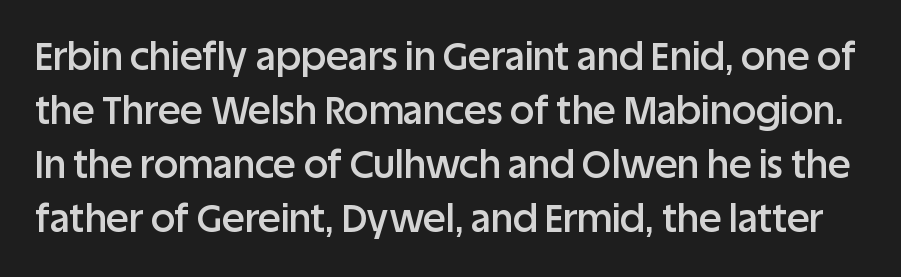
The image shows 38 px semibold sans-serif type, upright; set normal line spacing (1.42x), normal letter spacing, not underlined; low stroke contrast and a large x-height.
